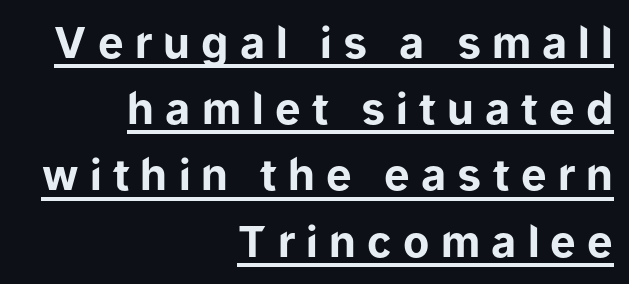
Q: Is the text bold? A: Yes.
Q: Is the text italic (slanted)? A: No, it is upright.
Q: Is the typeface a serif or a sans-serif typeface? A: Sans-serif.
Q: Is the text underlined? A: Yes.
Q: How is the paragraph aligned? A: Right-aligned.
Q: Is the spacing between letters normal or unusually wide? A: Unusually wide.
Q: Is the spacing between lines tight, normal or loose? A: Normal.
Q: Width (condensed, normal, or wide)? A: Normal.
Q: Stroke contrast? A: Low.
Q: x-height? A: Medium.
Q: Monospaced? A: No.
